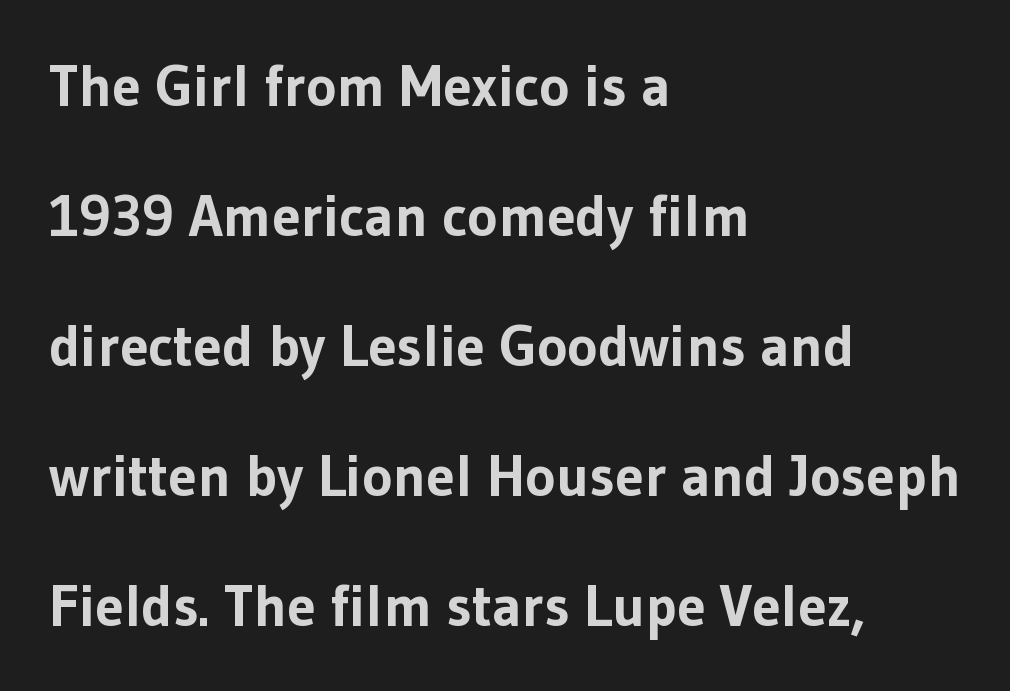
The image shows 58 px bold sans-serif type, upright; set left-aligned, loose line spacing (2.24x), normal letter spacing, not underlined; low stroke contrast and a medium x-height.
